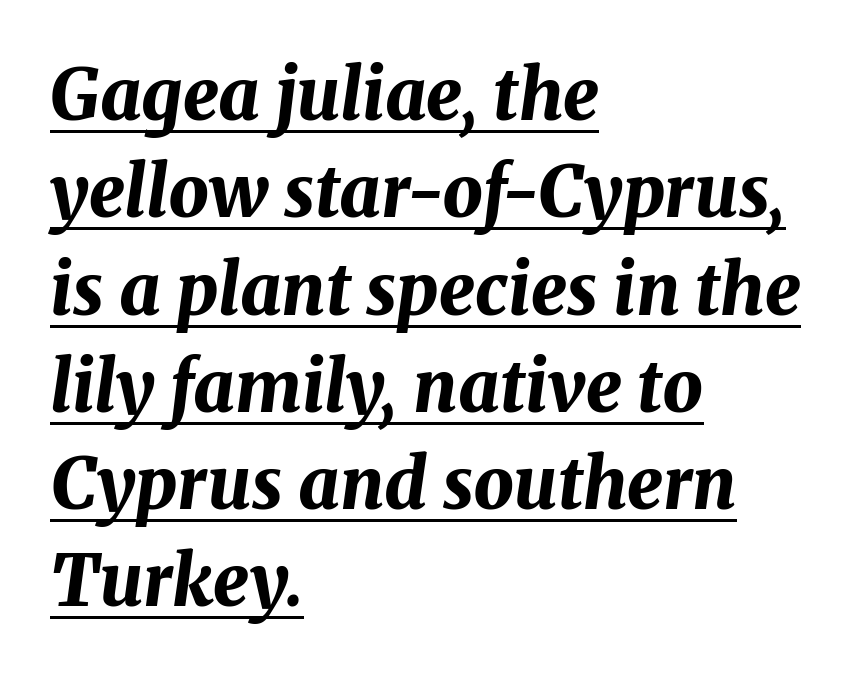
Looks like regular typesetting: each glyph gets only the width it needs. If you drew a line through each stem, it would be angled. The gaps between neighbouring characters are ordinary and unremarkable. Interline gaps are of average width in this sample. A student would call this left alignment; a typographer would say flush left, rag right. The typesetter has applied underlining to the passage shown.
